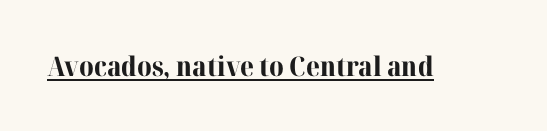
The image shows 27 px bold type, upright; set normal letter spacing, underlined.
